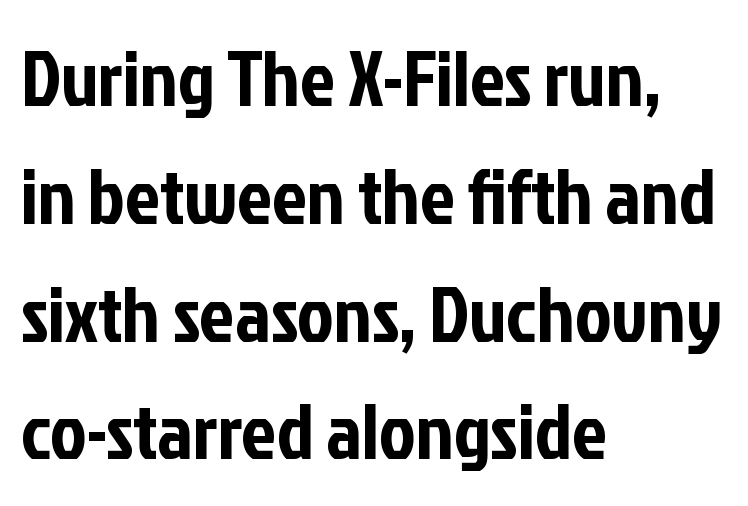
The image shows 78 px condensed sans-serif type, upright; set left-aligned, normal line spacing (1.51x), normal letter spacing, not underlined; low stroke contrast and a medium x-height.
